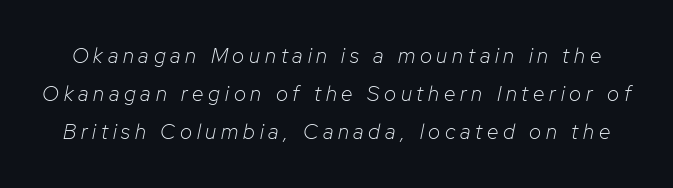
{"italic": "yes", "lean": "right", "slant_degrees": 12, "bold": "no", "underline": "no", "line_spacing_ratio": 1.81, "letter_spacing": "wide", "letter_spacing_em": 0.23, "glyph_px": 21}
